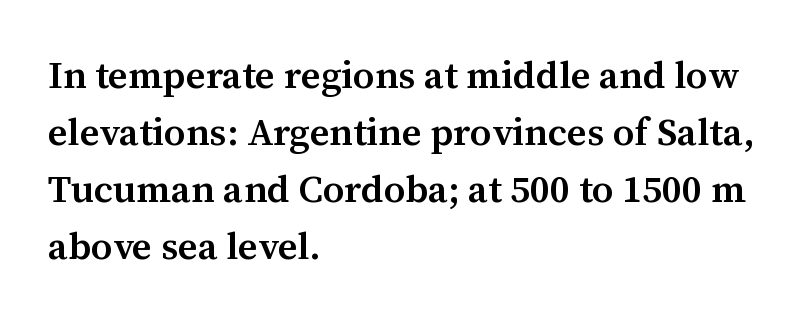
Varying glyph widths throughout — classic text-font behaviour. Type style note: has serifs. Has an underline been added? It has not. This is roman type, the default non-slanted kind. The face used here is rendered with its standard letterfit.
